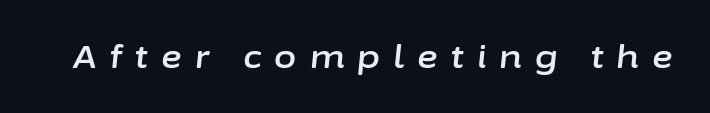
The image shows 32 px text type, italic (leaning right); set unusually wide letter spacing (+0.41 em), not underlined; low stroke contrast and a medium x-height.
